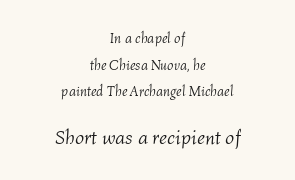
Q: Is the text bold? A: No.
Q: Is the text italic (slanted)? A: Yes, it leans right by about 4 degrees.
Q: Is the text underlined? A: No.
Q: How is the paragraph aligned? A: Centered.
Q: Is the spacing between letters normal or unusually wide? A: Normal.
Q: Is the spacing between lines tight, normal or loose? A: Loose.
Q: Which block of text is set in a larger size, the first (top) or the second (bottom)? A: The second (bottom) one.
